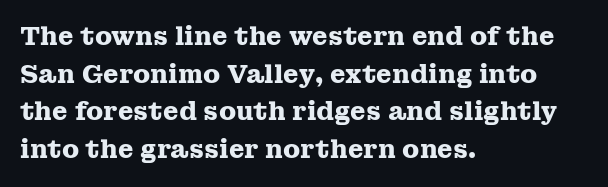
{"italic": "no", "bold": "yes", "underline": "no", "align": "left", "line_spacing": "normal", "line_spacing_ratio": 1.51, "letter_spacing": "normal", "letter_spacing_em": 0.0, "glyph_px": 25}
